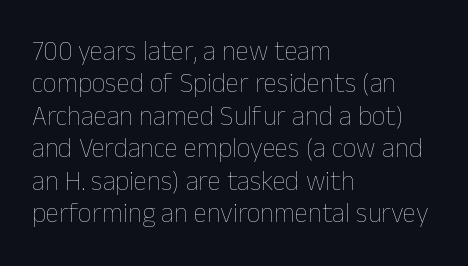
The font is comparable to plain body text, perhaps lighter. Line starts are locked; line ends wander. Nothing unusual about the tracking: characters are spaced as the font intends. The type sits square on the baseline with zero lean. Rule under the text: the space is simply empty.
